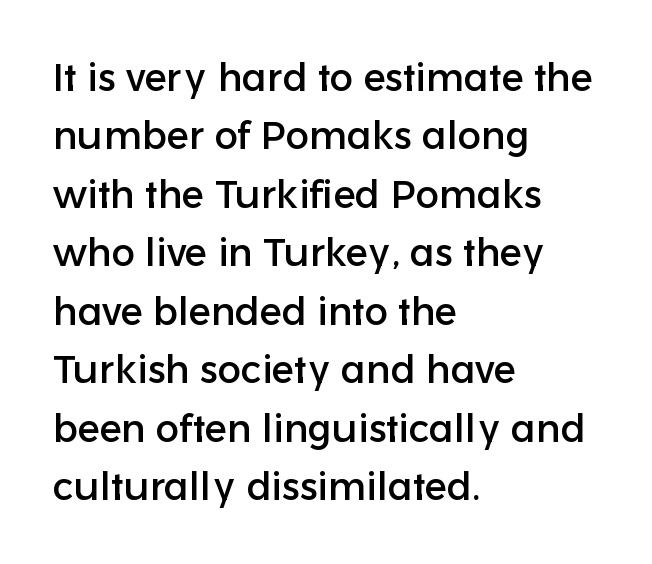
The image shows 39 px sans-serif type, upright; set left-aligned, normal line spacing (1.5x), normal letter spacing, not underlined; low stroke contrast and a medium x-height.
